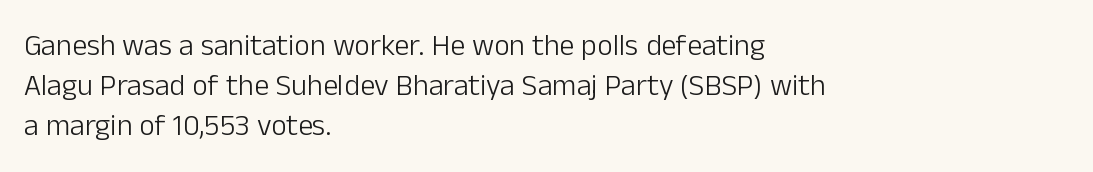
Q: Is the text bold? A: No.
Q: Is the text italic (slanted)? A: No, it is upright.
Q: Is the typeface a serif or a sans-serif typeface? A: Sans-serif.
Q: Is the text underlined? A: No.
Q: How is the paragraph aligned? A: Left-aligned.
Q: Is the spacing between letters normal or unusually wide? A: Normal.
Q: Is the spacing between lines tight, normal or loose? A: Normal.
Q: Width (condensed, normal, or wide)? A: Normal.
Q: Stroke contrast? A: Low.
Q: x-height? A: Medium.
Q: Monospaced? A: No.
